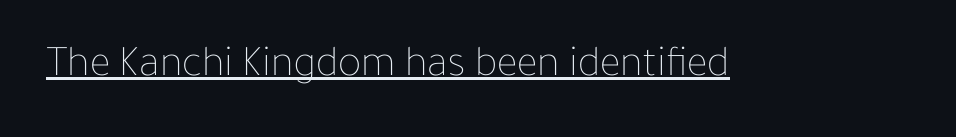
The image shows 44 px thin type, upright; set normal letter spacing, underlined; low stroke contrast and a medium x-height.
